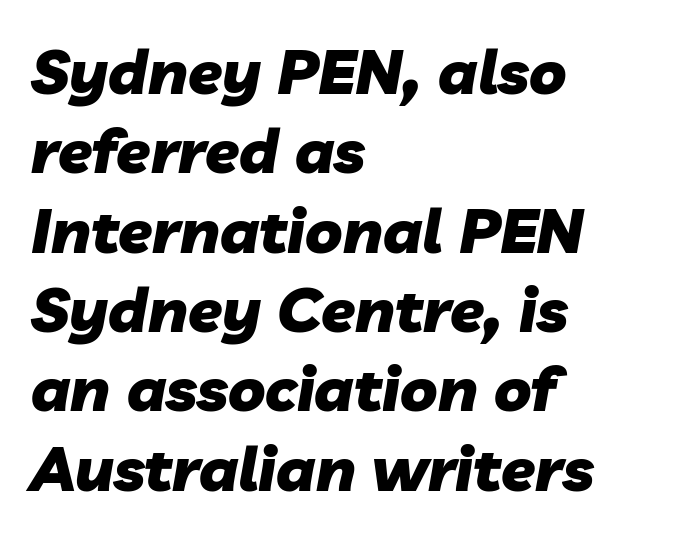
{"italic": "yes", "lean": "right", "slant_degrees": 10, "bold": "yes", "weight": "heavy", "width": "normal", "stroke_contrast": "low", "x_height": "medium", "monospaced": "no", "underline": "no", "align": "left", "line_spacing": "normal", "line_spacing_ratio": 1.28, "letter_spacing": "normal", "letter_spacing_em": 0.0, "glyph_px": 62}
